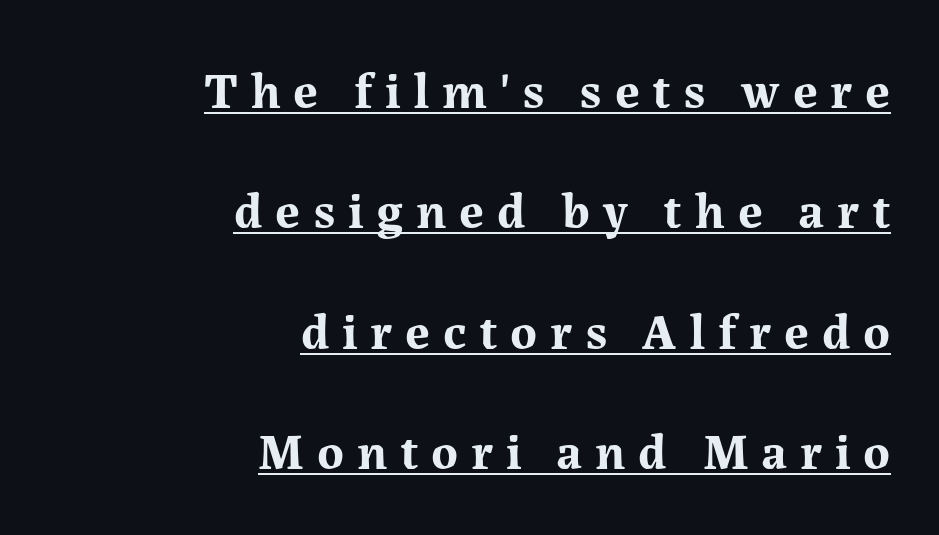
Thick stems and heavy bowls — unmistakably bold. The rendering inserts visible extra space after every character. Like a heading marked for emphasis, these lines bear an underscore. What kind of face is this? One with serifs. The leading is generous, giving the passage an open texture.
